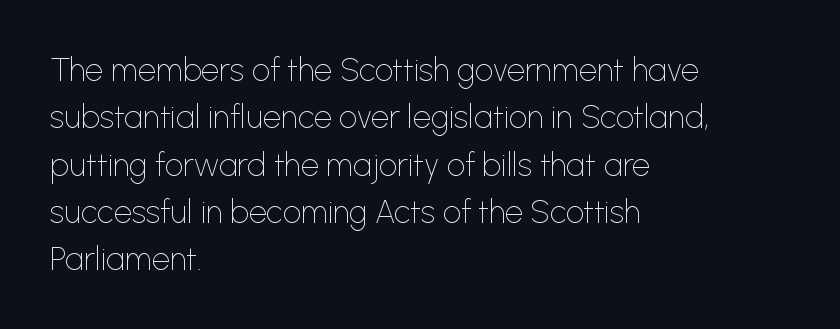
This is not heavy type; no bold has been used. The string is rendered with underlining switched off. Does the leading feel generous? No, just average. The rendering shows plain stroke endings on the letterforms — a sans-serif design. Notice how the stems are strictly vertical — no italics here.
